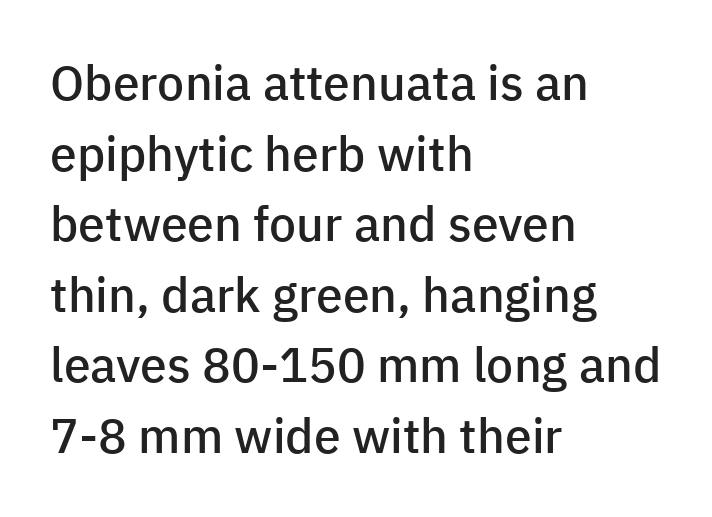
Grotesque or geometric, the face here clearly has no serifs. Students, this is semibold: more ink than regular, less than bold. Characters remain perfectly vertical along every line. Tracking value appears to be zero — textbook default spacing.
